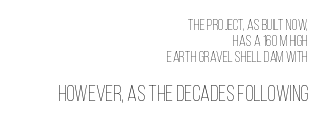
Q: Is the text bold? A: No.
Q: Is the text italic (slanted)? A: No, it is upright.
Q: Is the text underlined? A: No.
Q: How is the paragraph aligned? A: Right-aligned.
Q: Is the spacing between letters normal or unusually wide? A: Normal.
Q: Is the spacing between lines tight, normal or loose? A: Tight.
Q: Which block of text is set in a larger size, the first (top) or the second (bottom)? A: The second (bottom) one.
